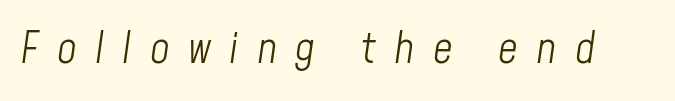
The image shows 43 px light, condensed type, italic (leaning right); set unusually wide letter spacing (+0.43 em), not underlined; low stroke contrast and a medium x-height.
